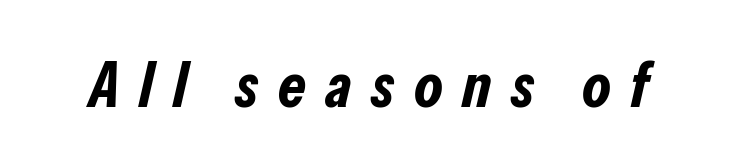
The image shows 63 px bold, condensed type, italic (leaning right); set unusually wide letter spacing (+0.31 em), not underlined; low stroke contrast and a medium x-height.
